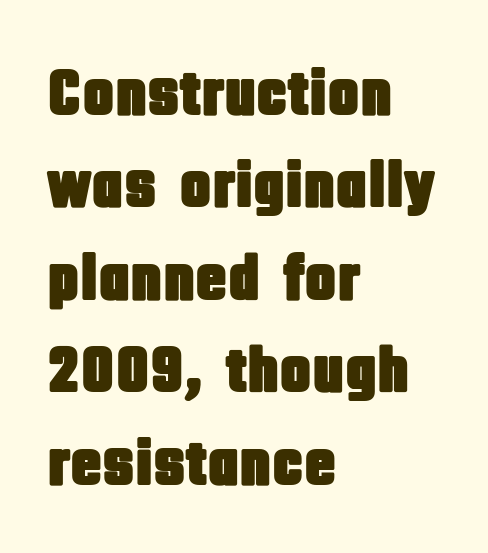
Q: Is the text italic (slanted)? A: No, it is upright.
Q: Is the typeface a serif or a sans-serif typeface? A: Sans-serif.
Q: Is the text underlined? A: No.
Q: How is the paragraph aligned? A: Left-aligned.
Q: Is the spacing between letters normal or unusually wide? A: Normal.
Q: Is the spacing between lines tight, normal or loose? A: Normal.
Q: Width (condensed, normal, or wide)? A: Condensed.
Q: Stroke contrast? A: Low.
Q: x-height? A: Large.
Q: Monospaced? A: No.
